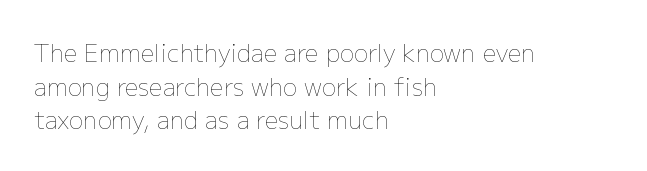
The image shows 24 px text type, upright; set left-aligned, normal line spacing (1.4x), normal letter spacing, not underlined.
